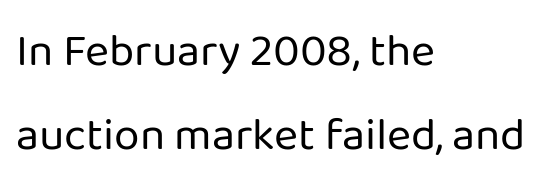
Q: Is the text bold? A: No.
Q: Is the text italic (slanted)? A: No, it is upright.
Q: Is the typeface a serif or a sans-serif typeface? A: Sans-serif.
Q: Is the text underlined? A: No.
Q: How is the paragraph aligned? A: Left-aligned.
Q: Is the spacing between letters normal or unusually wide? A: Normal.
Q: Width (condensed, normal, or wide)? A: Normal.
Q: Stroke contrast? A: Low.
Q: x-height? A: Medium.
Q: Monospaced? A: No.
